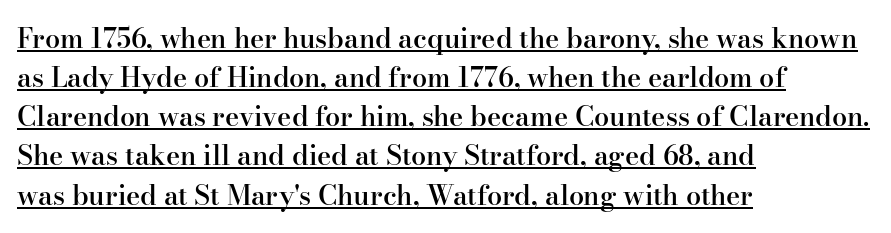
{"italic": "no", "bold": "semi", "underline": "yes", "align": "left", "line_spacing": "normal", "line_spacing_ratio": 1.45, "letter_spacing": "normal", "letter_spacing_em": 0.0, "glyph_px": 27}
